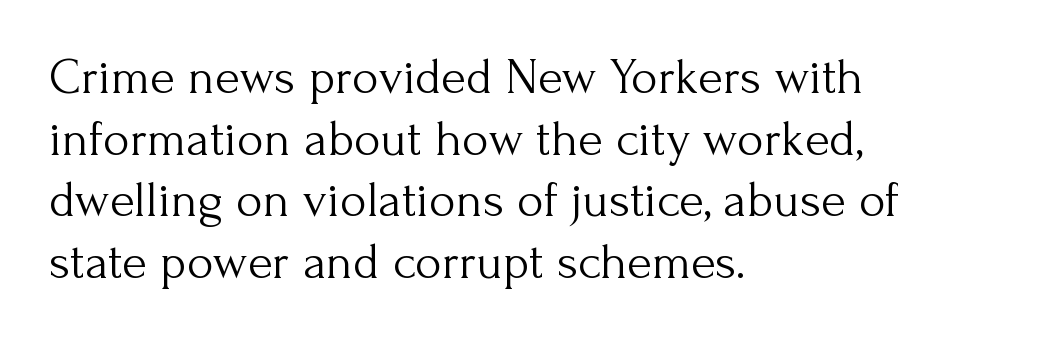
You can tell from the footed stems that serif type was used. Character widths vary here, with narrow letters taking less room than wide ones. These glyphs show unthickened strokes, regular width or finer. A student would call this left alignment; a typographer would say flush left, rag right. Anything drawn beneath the words? Only blank space. Every character sits straight up, as roman type does.
